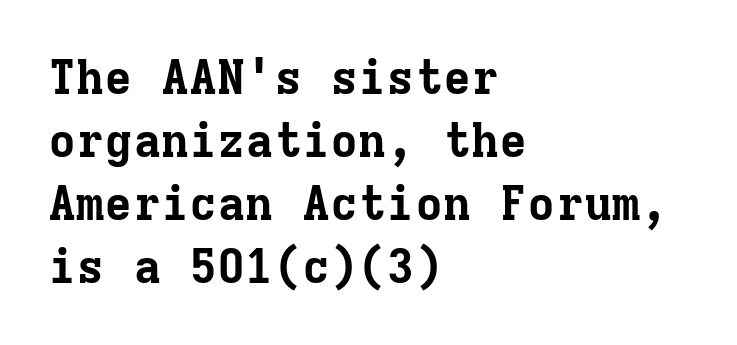
Q: Is the text bold? A: Yes.
Q: Is the text italic (slanted)? A: No, it is upright.
Q: Is the typeface a serif or a sans-serif typeface? A: Serif.
Q: Is the text underlined? A: No.
Q: How is the paragraph aligned? A: Left-aligned.
Q: Is the spacing between letters normal or unusually wide? A: Normal.
Q: Is the spacing between lines tight, normal or loose? A: Normal.
Q: Width (condensed, normal, or wide)? A: Normal.
Q: Stroke contrast? A: Low.
Q: x-height? A: Medium.
Q: Monospaced? A: Yes.
